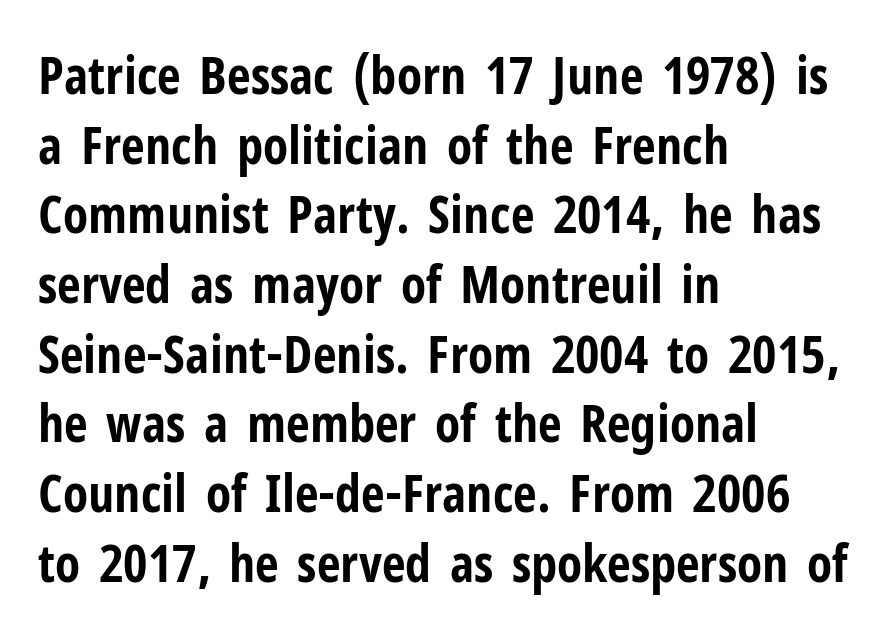
The image shows 52 px bold, condensed sans-serif type, upright; set left-aligned, normal line spacing (1.34x), normal letter spacing, not underlined; low stroke contrast and a medium x-height.
